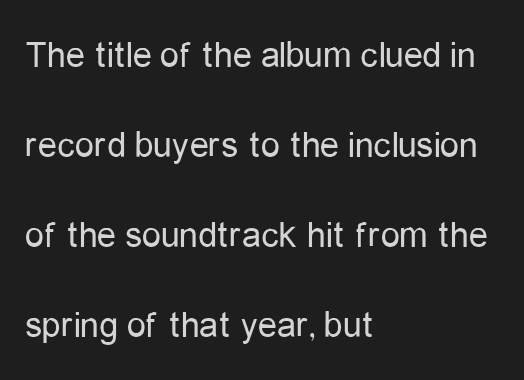
The image shows 38 px regular-weight, condensed sans-serif type, upright; set left-aligned, loose line spacing (2.37x), normal letter spacing, not underlined; low stroke contrast and a medium x-height.
